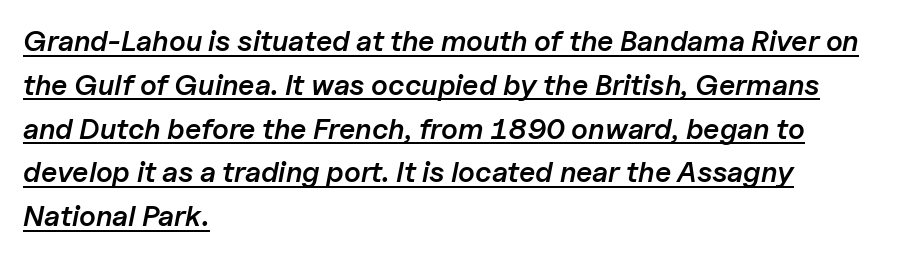
Q: Is the text bold? A: Semi-bold.
Q: Is the text italic (slanted)? A: Yes, it leans right by about 11 degrees.
Q: Is the text underlined? A: Yes.
Q: How is the paragraph aligned? A: Left-aligned.
Q: Is the spacing between letters normal or unusually wide? A: Normal.
Q: Is the spacing between lines tight, normal or loose? A: Normal.
Q: Width (condensed, normal, or wide)? A: Normal.
Q: Stroke contrast? A: Low.
Q: x-height? A: Medium.
Q: Monospaced? A: No.
